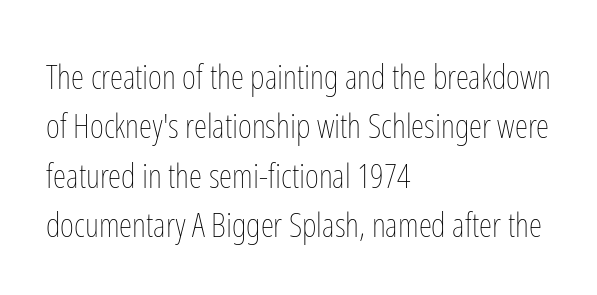
{"italic": "no", "bold": "no", "weight": "thin", "width": "condensed", "stroke_contrast": "low", "x_height": "medium", "monospaced": "no", "underline": "no", "align": "left", "line_spacing": "normal", "line_spacing_ratio": 1.45, "letter_spacing": "normal", "letter_spacing_em": 0.0, "glyph_px": 34}
